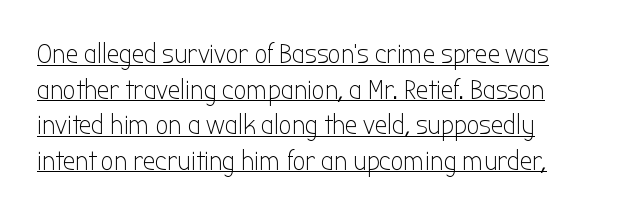
Rendered with straight, roman letterforms. You could call the tracking neutral — neither tight nor loose. Stroke thickness stays within the range of a standard reading face or lighter. You can see a thin bar hugging the bottom of the glyphs. Letterform terminals end flat and unadorned throughout the passage. Each letter keeps its own natural width here, so spacing adapts to shape.
